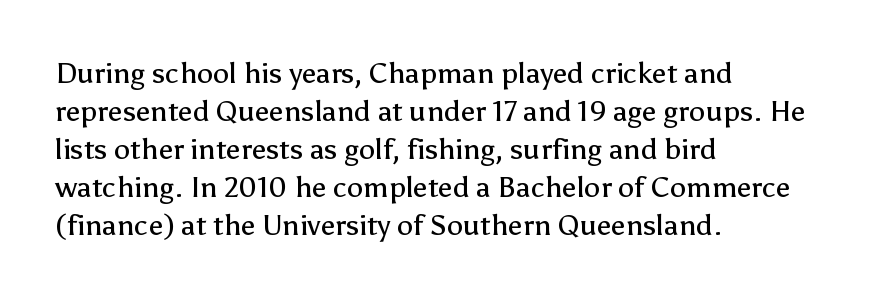
The image shows 29 px regular-weight sans-serif type, upright; set left-aligned, normal line spacing (1.31x), normal letter spacing, not underlined; low stroke contrast and a medium x-height.
